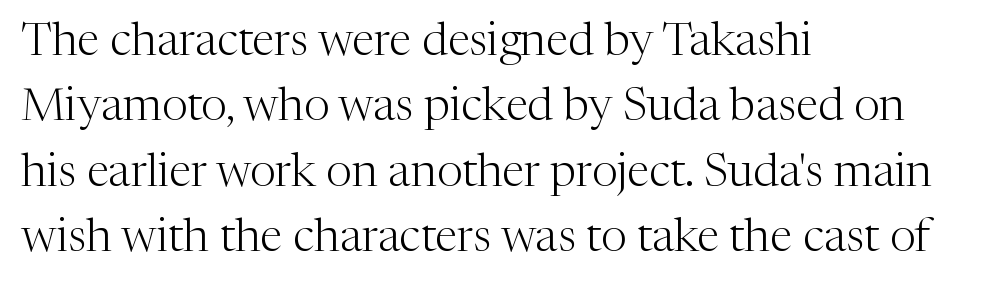
{"serif": "yes", "italic": "no", "bold": "no", "weight": "light", "width": "normal", "stroke_contrast": "medium", "x_height": "medium", "monospaced": "no", "underline": "no", "align": "left", "line_spacing": "normal", "line_spacing_ratio": 1.42, "letter_spacing": "normal", "letter_spacing_em": 0.0, "glyph_px": 46}
